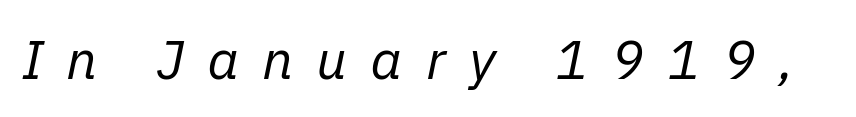
{"italic": "yes", "lean": "right", "slant_degrees": 11, "bold": "no", "weight": "regular", "width": "normal", "stroke_contrast": "low", "x_height": "medium", "monospaced": "no", "underline": "no", "letter_spacing": "wide", "letter_spacing_em": 0.42, "glyph_px": 55}
